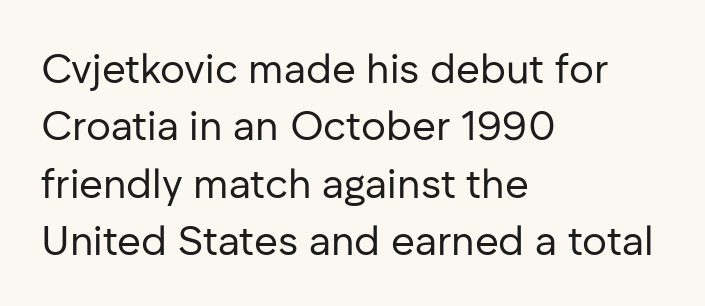
{"serif": "no", "italic": "no", "bold": "no", "weight": "regular", "width": "normal", "stroke_contrast": "low", "x_height": "medium", "monospaced": "no", "underline": "no", "align": "left", "line_spacing": "normal", "line_spacing_ratio": 1.4, "letter_spacing": "normal", "letter_spacing_em": 0.0, "glyph_px": 41}
